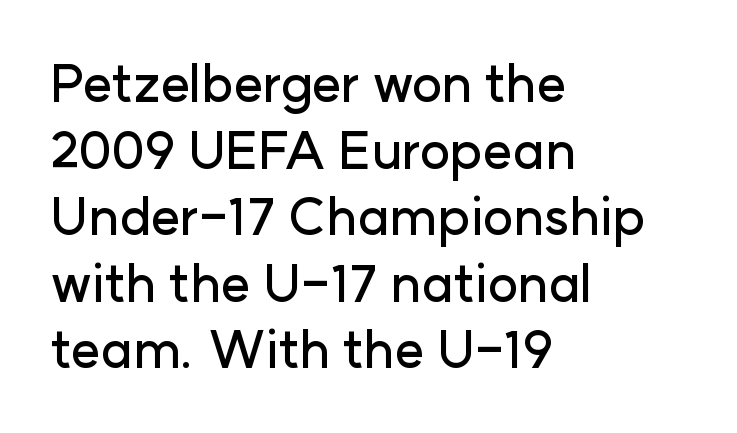
Looks like regular typesetting: each glyph gets only the width it needs. Stroke terminals: plain, sans-serif. The letters stand upright; this is a roman face. Students, observe: this is what conventionally led text looks like. Quick note: underline off. Tracking value appears to be zero — textbook default spacing.
